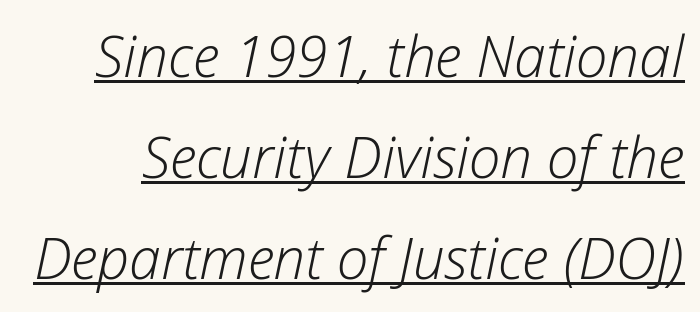
The image shows 57 px light type, italic (leaning right); set line spacing 1.77x, normal letter spacing, underlined; low stroke contrast and a medium x-height.
